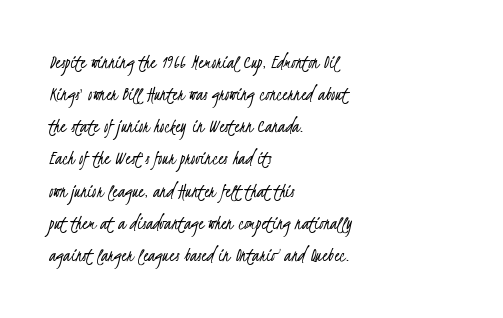
Q: Is the text bold? A: No.
Q: Is the text underlined? A: No.
Q: How is the paragraph aligned? A: Left-aligned.
Q: Is the spacing between letters normal or unusually wide? A: Normal.
Q: Is the spacing between lines tight, normal or loose? A: Normal.
